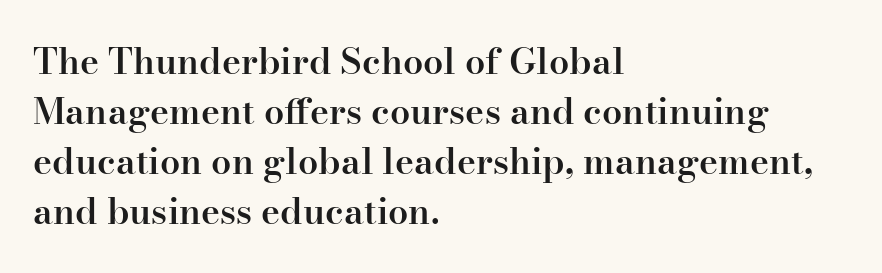
{"serif": "yes", "italic": "no", "bold": "semi", "weight": "semibold", "width": "normal", "stroke_contrast": "high", "x_height": "small", "monospaced": "no", "underline": "no", "align": "left", "line_spacing": "normal", "line_spacing_ratio": 1.39, "letter_spacing": "normal", "letter_spacing_em": 0.0, "glyph_px": 36}
